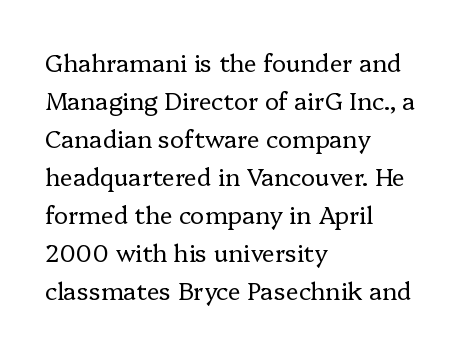
Q: Is the text bold? A: No.
Q: Is the text italic (slanted)? A: No, it is upright.
Q: Is the text underlined? A: No.
Q: How is the paragraph aligned? A: Left-aligned.
Q: Is the spacing between letters normal or unusually wide? A: Normal.
Q: Is the spacing between lines tight, normal or loose? A: Normal.
